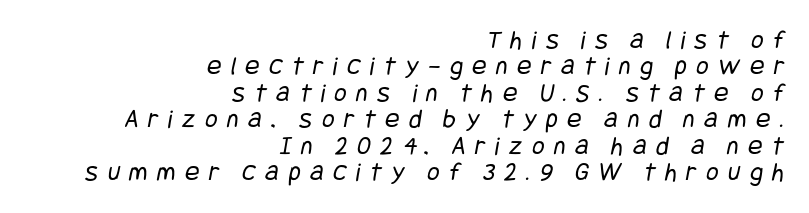
The image shows 27 px text type; set right-aligned, tight line spacing (0.98x), unusually wide letter spacing (+0.35 em), not underlined.
